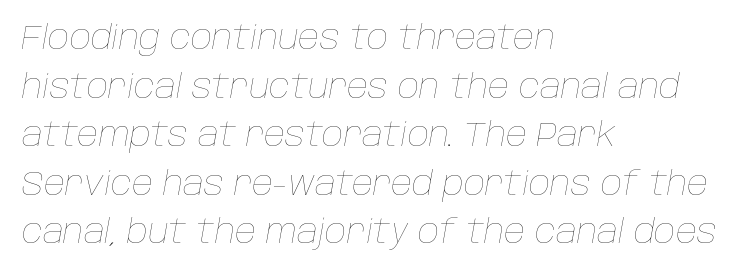
Every character sits at an angle, as italics do. You could not count columns in this text — the font is proportionally spaced. Spacing between characters is what you'd get straight out of the box. Bare-footed words on every line.
